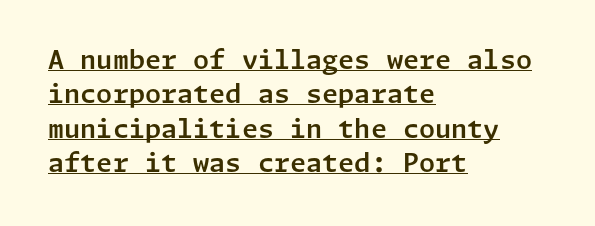
Q: Is the text italic (slanted)? A: No, it is upright.
Q: Is the text underlined? A: Yes.
Q: How is the paragraph aligned? A: Left-aligned.
Q: Is the spacing between letters normal or unusually wide? A: Normal.
Q: Is the spacing between lines tight, normal or loose? A: Normal.
